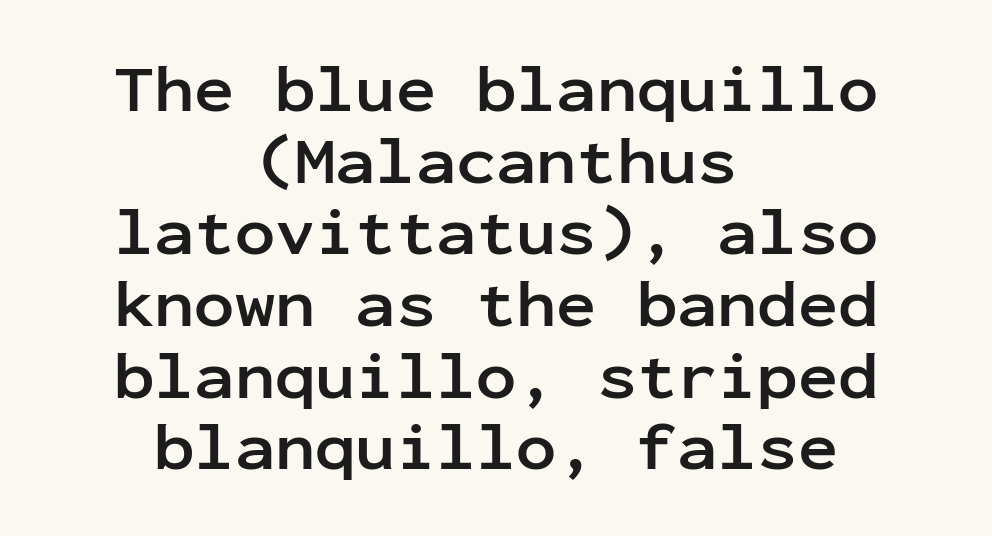
The image shows 67 px semibold sans-serif type, upright, monospaced; set centered, tight line spacing (1.07x), normal letter spacing, not underlined; low stroke contrast and a medium x-height.
